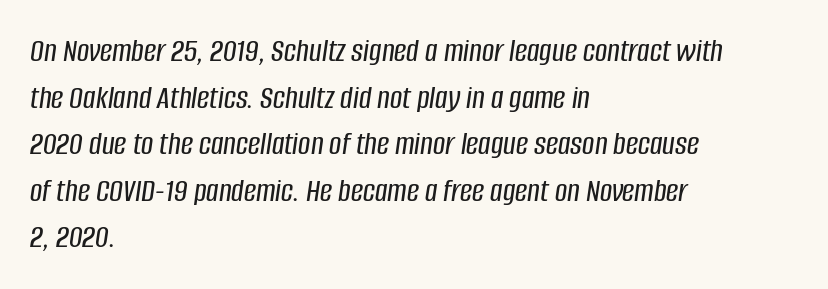
Q: Is the text italic (slanted)? A: Yes, it leans right by about 8 degrees.
Q: Is the text underlined? A: No.
Q: How is the paragraph aligned? A: Left-aligned.
Q: Is the spacing between letters normal or unusually wide? A: Normal.
Q: Is the spacing between lines tight, normal or loose? A: Normal.
Q: Width (condensed, normal, or wide)? A: Condensed.
Q: Stroke contrast? A: Low.
Q: x-height? A: Large.
Q: Monospaced? A: No.
